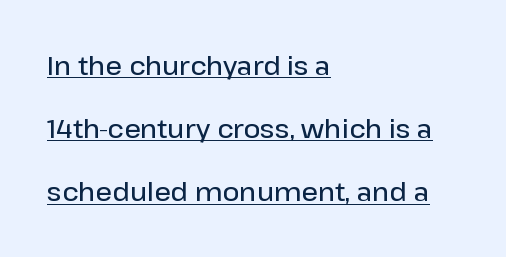
The image shows 26 px text type, upright; set left-aligned, loose line spacing (2.43x), normal letter spacing, underlined.
